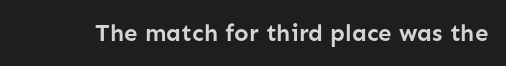
{"italic": "no", "bold": "yes", "underline": "no", "letter_spacing": "normal", "letter_spacing_em": 0.0, "glyph_px": 24}
